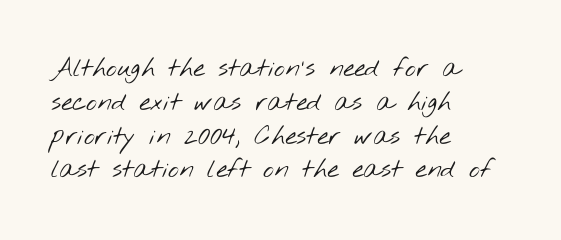
{"bold": "no", "underline": "no", "align": "left", "line_spacing": "normal", "line_spacing_ratio": 1.3, "letter_spacing": "normal", "letter_spacing_em": 0.0, "glyph_px": 26}
